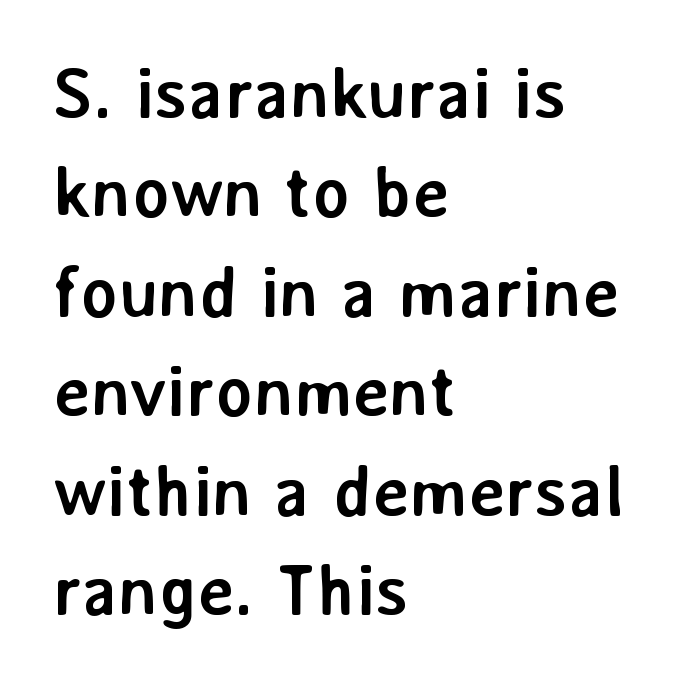
This rendering employs a face without finishing strokes, i.e., a sans-serif. Tracking here is standard; glyphs follow each other at the usual distance. The space beneath each line is pristine and unruled. Characters remain perfectly vertical along every line.
